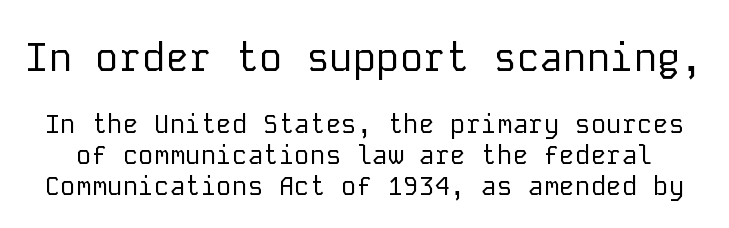
Q: Is the text bold? A: No.
Q: Is the text italic (slanted)? A: No, it is upright.
Q: Is the typeface a serif or a sans-serif typeface? A: Sans-serif.
Q: Is the text underlined? A: No.
Q: Is the spacing between letters normal or unusually wide? A: Normal.
Q: Which block of text is set in a larger size, the first (top) or the second (bottom)? A: The first (top) one.
Q: Width (condensed, normal, or wide)? A: Normal.
Q: Stroke contrast? A: Low.
Q: x-height? A: Medium.
Q: Monospaced? A: Yes.
